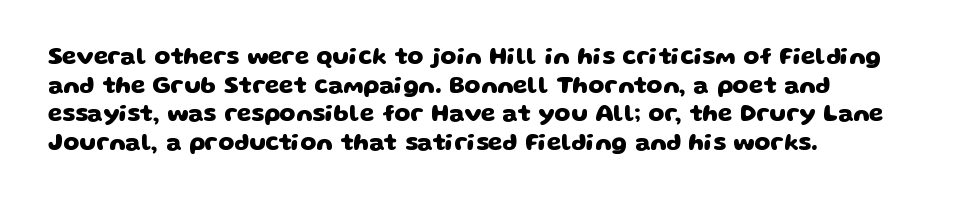
Q: Is the text bold? A: Yes.
Q: Is the text underlined? A: No.
Q: How is the paragraph aligned? A: Left-aligned.
Q: Is the spacing between letters normal or unusually wide? A: Normal.
Q: Is the spacing between lines tight, normal or loose? A: Normal.
